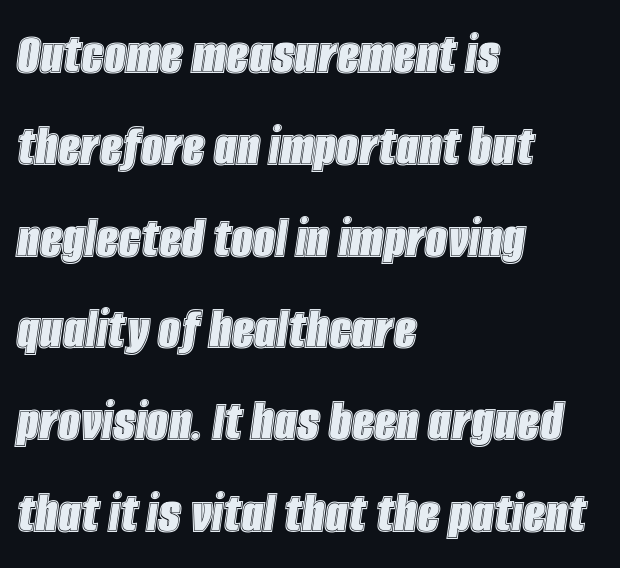
Does extra space separate the letters? No, they use regular spacing. Notice how descenders clear the ascenders below comfortably — that's standard leading. Quick note: underline off. The paragraph shown leans on its left margin. Note the varied advance widths — an 'i' is clearly narrower than an 'm'. The lettering tilts uniformly, giving the passage an italic look.
